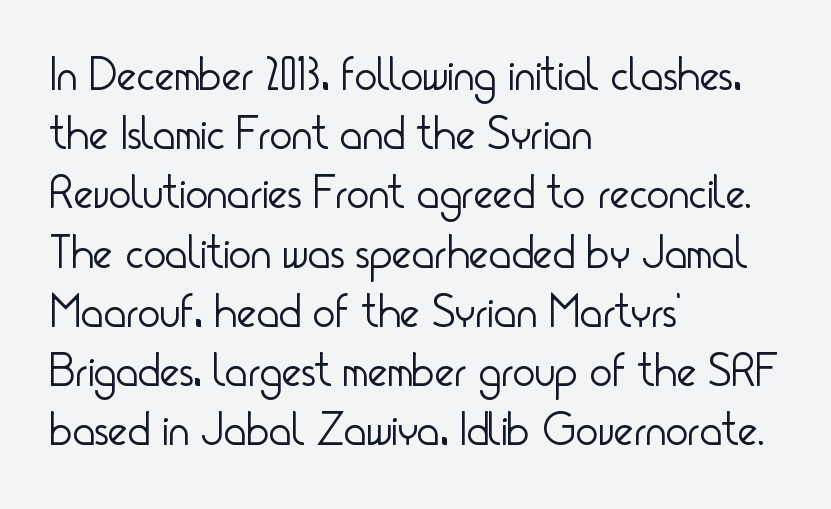
The image shows 47 px light, condensed sans-serif type, upright; set left-aligned, normal line spacing (1.26x), normal letter spacing, not underlined; low stroke contrast and a small x-height.
